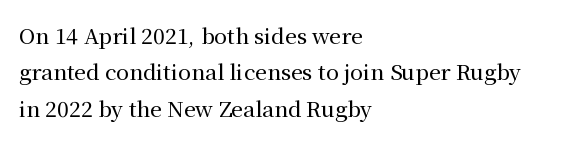
{"italic": "no", "underline": "no", "align": "left", "line_spacing_ratio": 1.73, "letter_spacing": "normal", "letter_spacing_em": 0.0, "glyph_px": 21}
